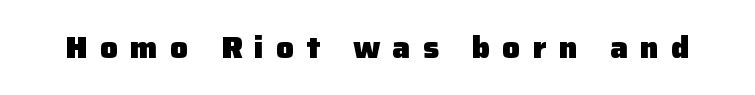
The image shows 30 px heavy sans-serif type, upright; set unusually wide letter spacing (+0.4 em), not underlined; low stroke contrast and a medium x-height.
